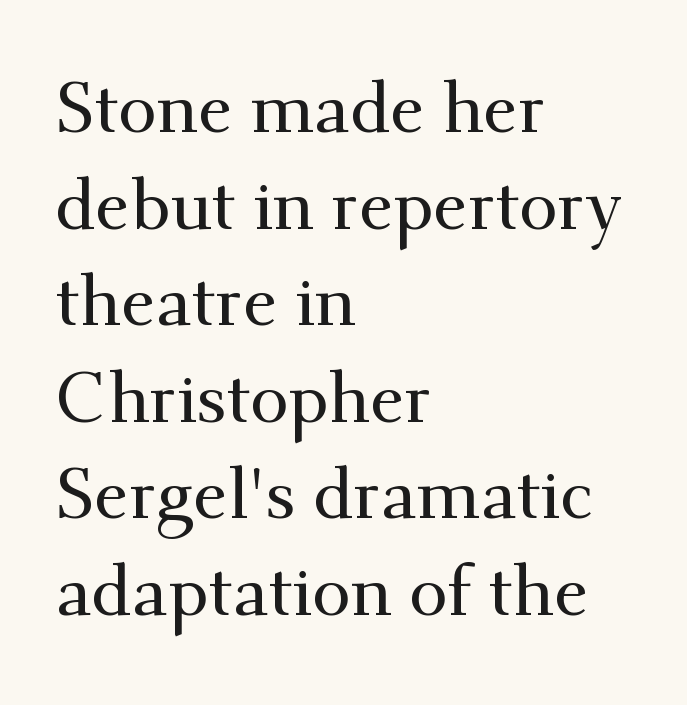
Here the glyphs are tracked normally, forming tight word shapes. The designer went with a serif here, giving each stem small feet. Compared with a centered layout, this one pins lines to the left instead. Leading: standard.
